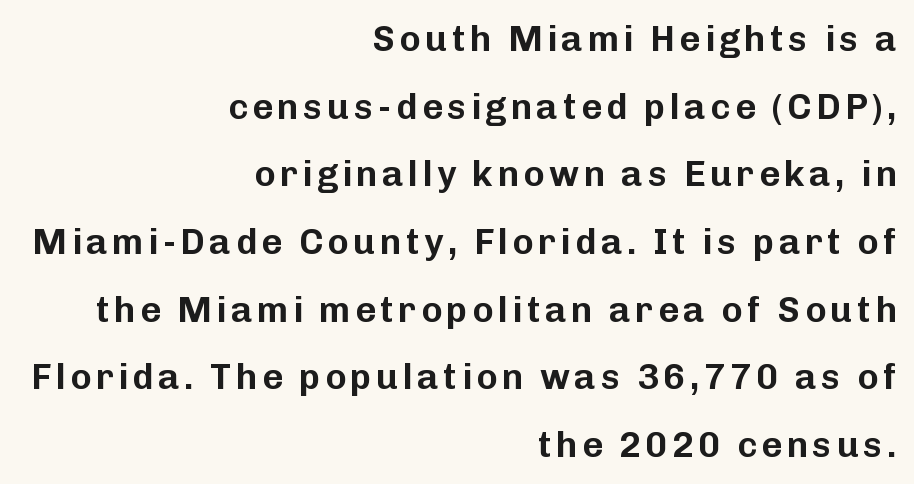
Q: Is the text italic (slanted)? A: No, it is upright.
Q: Is the typeface a serif or a sans-serif typeface? A: Sans-serif.
Q: Is the text underlined? A: No.
Q: How is the paragraph aligned? A: Right-aligned.
Q: Width (condensed, normal, or wide)? A: Normal.
Q: Stroke contrast? A: Low.
Q: x-height? A: Medium.
Q: Monospaced? A: No.
